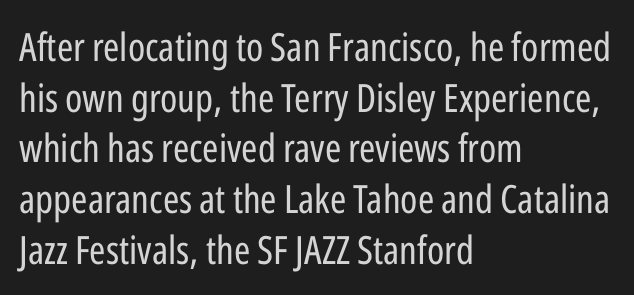
{"serif": "no", "italic": "no", "bold": "no", "weight": "regular", "width": "condensed", "stroke_contrast": "low", "x_height": "medium", "monospaced": "no", "underline": "no", "align": "left", "line_spacing": "normal", "line_spacing_ratio": 1.3, "letter_spacing": "normal", "letter_spacing_em": 0.0, "glyph_px": 39}
